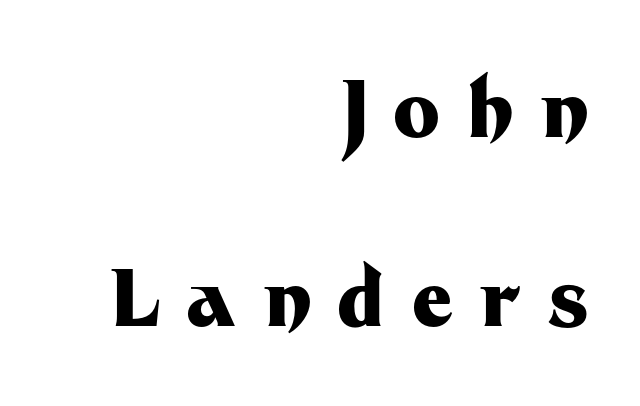
The image shows 79 px heavy sans-serif type, upright; set right-aligned, loose line spacing (2.39x), unusually wide letter spacing (+0.33 em), not underlined; medium stroke contrast and a medium x-height.
